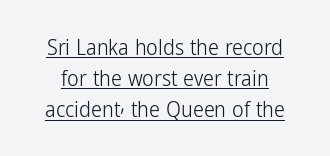
Ink coverage per letter is moderate at most. Is there any slant? The stems are plumb. Inter-character spacing is left at the font's built-in metrics. Students, observe: this is what conventionally led text looks like.
